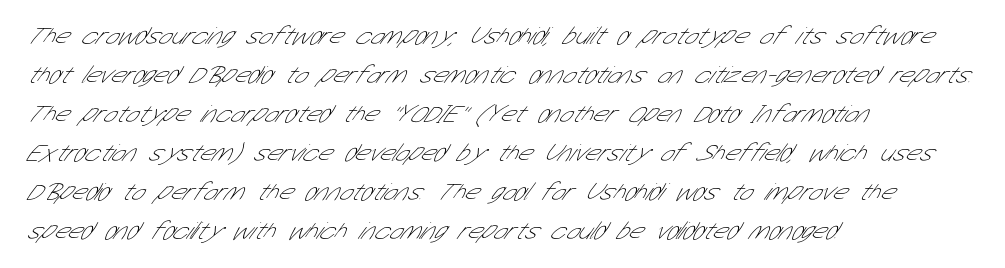
The image shows 25 px text type; set left-aligned, normal line spacing (1.56x), normal letter spacing, not underlined.
